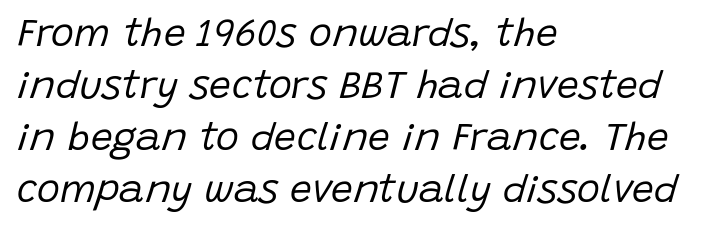
The image shows 39 px regular-weight type, italic (leaning right); set left-aligned, normal line spacing (1.33x), normal letter spacing, not underlined; low stroke contrast and a large x-height.
